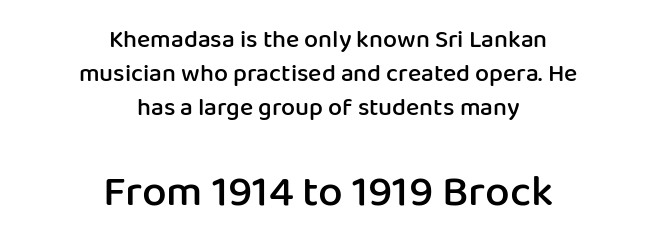
The image shows 44 px semibold sans-serif type, upright; set centered, normal line spacing (1.36x), normal letter spacing, not underlined; the second (bottom) block is 1.76x larger; low stroke contrast and a medium x-height.
